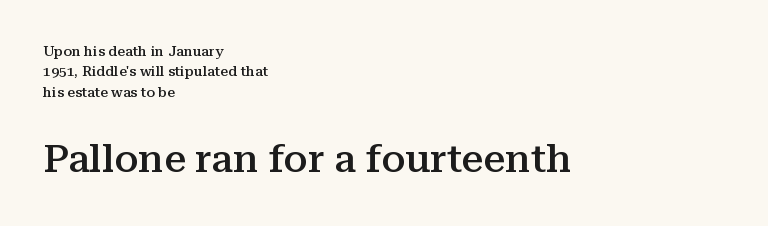
Q: Is the text bold? A: Semi-bold.
Q: Is the text italic (slanted)? A: No, it is upright.
Q: Is the typeface a serif or a sans-serif typeface? A: Serif.
Q: Is the text underlined? A: No.
Q: How is the paragraph aligned? A: Left-aligned.
Q: Is the spacing between letters normal or unusually wide? A: Normal.
Q: Is the spacing between lines tight, normal or loose? A: Normal.
Q: Which block of text is set in a larger size, the first (top) or the second (bottom)? A: The second (bottom) one.
Q: Width (condensed, normal, or wide)? A: Normal.
Q: Stroke contrast? A: Medium.
Q: x-height? A: Medium.
Q: Monospaced? A: No.
